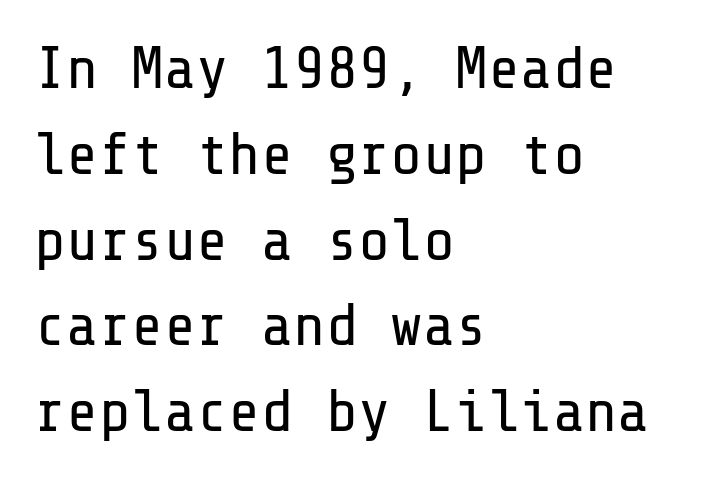
Each word holds together tightly as a unit, with standard inter-letter gaps. The font's upright variant was chosen for this text. These glyphs show unthickened strokes, regular width or finer. No feet cap the strokes, marking this as sans-serif type.
